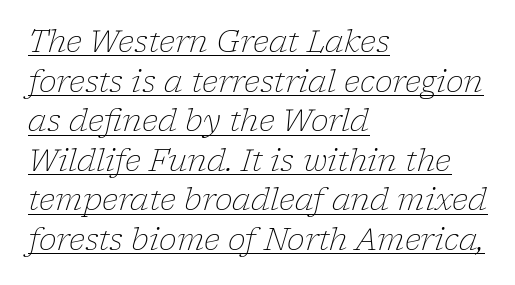
{"serif": "yes", "italic": "yes", "lean": "right", "slant_degrees": 17, "bold": "no", "weight": "light", "width": "normal", "stroke_contrast": "low", "x_height": "medium", "monospaced": "no", "underline": "yes", "align": "left", "line_spacing": "normal", "line_spacing_ratio": 1.32, "letter_spacing": "normal", "letter_spacing_em": 0.0, "glyph_px": 30}
